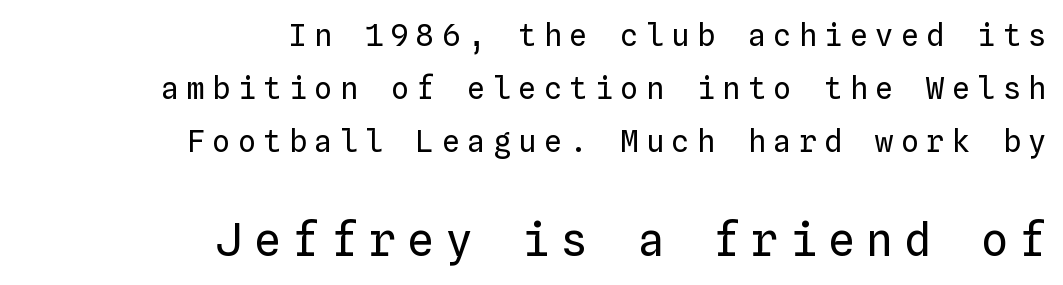
{"italic": "no", "bold": "no", "weight": "regular", "width": "normal", "stroke_contrast": "low", "x_height": "medium", "monospaced": "yes", "underline": "no", "align": "right", "line_spacing_ratio": 1.77, "letter_spacing": "wide", "letter_spacing_em": 0.25, "larger_block": "second", "size_ratio": 1.5, "glyph_px": 45}
